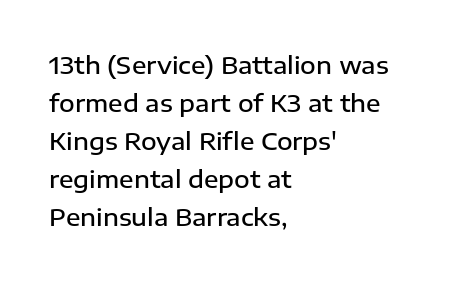
Q: Is the text bold? A: Semi-bold.
Q: Is the text italic (slanted)? A: No, it is upright.
Q: Is the text underlined? A: No.
Q: How is the paragraph aligned? A: Left-aligned.
Q: Is the spacing between letters normal or unusually wide? A: Normal.
Q: Is the spacing between lines tight, normal or loose? A: Normal.
